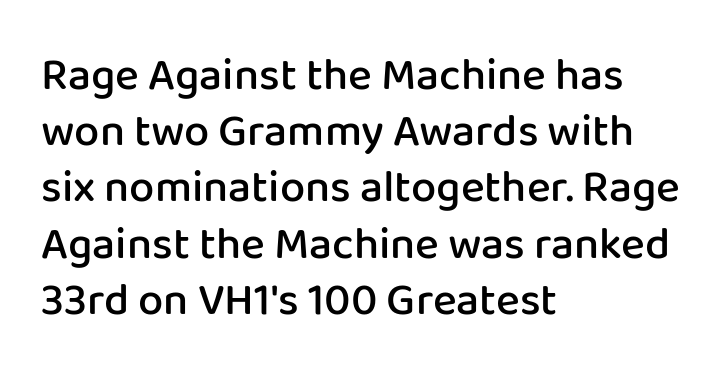
Here the glyphs are tracked normally, forming tight word shapes. The gap between lines stays unmarked. Every character sits straight up, as roman type does. Leftover space on each line is placed entirely after the last word.
